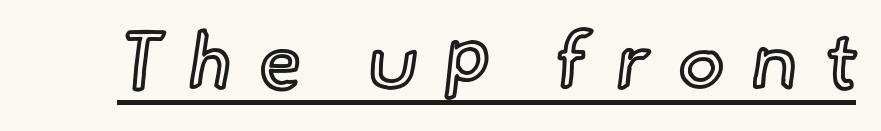
The image shows 78 px text type; set unusually wide letter spacing (+0.34 em), underlined; a small x-height.
